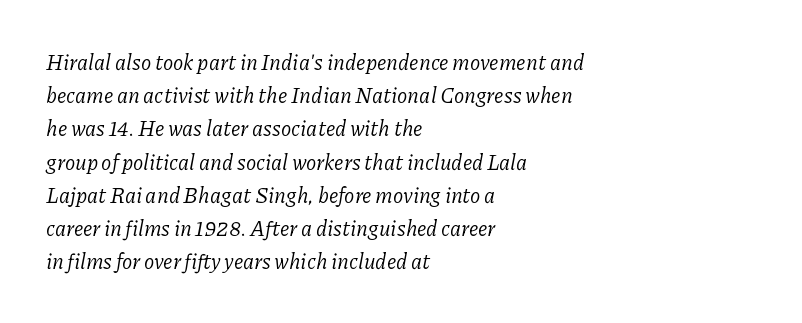
Q: Is the text bold? A: No.
Q: Is the text italic (slanted)? A: Yes, it leans right by about 11 degrees.
Q: Is the text underlined? A: No.
Q: How is the paragraph aligned? A: Left-aligned.
Q: Is the spacing between letters normal or unusually wide? A: Normal.
Q: Is the spacing between lines tight, normal or loose? A: Normal.
